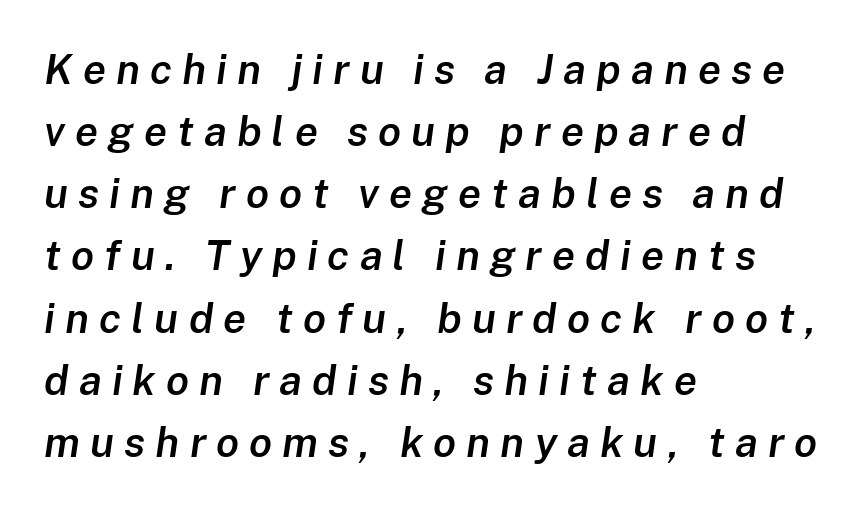
{"italic": "yes", "lean": "right", "slant_degrees": 8, "bold": "semi", "weight": "semibold", "width": "normal", "stroke_contrast": "low", "x_height": "medium", "monospaced": "no", "underline": "no", "align": "left", "line_spacing": "normal", "line_spacing_ratio": 1.48, "letter_spacing": "wide", "letter_spacing_em": 0.24, "glyph_px": 42}
